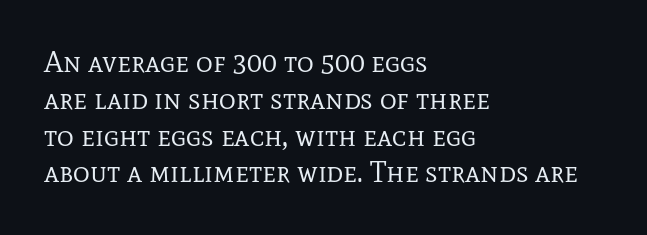
{"serif": "yes", "italic": "no", "bold": "no", "weight": "regular", "width": "normal", "stroke_contrast": "low", "x_height": "medium", "monospaced": "no", "underline": "no", "align": "left", "line_spacing": "normal", "line_spacing_ratio": 1.27, "letter_spacing": "normal", "letter_spacing_em": 0.0, "glyph_px": 29}
